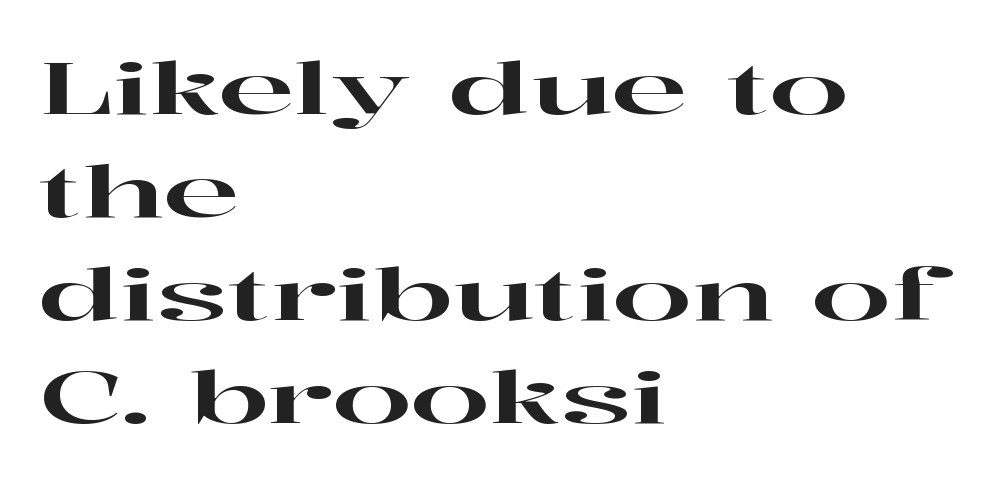
Q: Is the text italic (slanted)? A: No, it is upright.
Q: Is the typeface a serif or a sans-serif typeface? A: Serif.
Q: Is the text underlined? A: No.
Q: How is the paragraph aligned? A: Left-aligned.
Q: Is the spacing between letters normal or unusually wide? A: Normal.
Q: Is the spacing between lines tight, normal or loose? A: Normal.
Q: Width (condensed, normal, or wide)? A: Wide.
Q: Stroke contrast? A: High.
Q: x-height? A: Medium.
Q: Monospaced? A: No.
